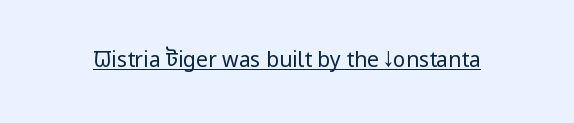
Q: Is the text bold? A: No.
Q: Is the text italic (slanted)? A: No, it is upright.
Q: Is the text underlined? A: Yes.
Q: Is the spacing between letters normal or unusually wide? A: Normal.
